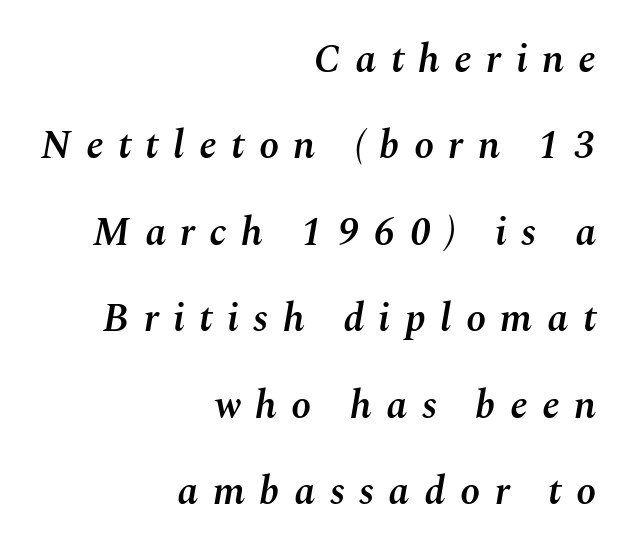
You could only call the tracking loose — the letters float apart. Descender tails drop into unmarked territory. Proportional: the letters do not fall into vertical columns. In terms of posture, this sample is oblique.
